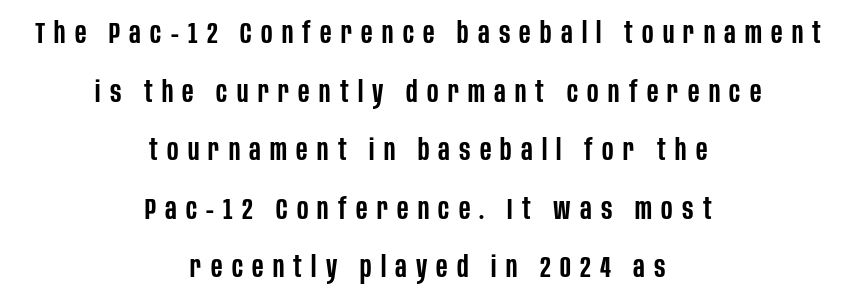
A student would call this center alignment; a typographer would say set centered. Weight check: semibold — heavier than regular, not quite bold. The designer dialed line spacing up above the default. The space beneath each line is pristine and unruled. Character widths vary here, with narrow letters taking less room than wide ones.
